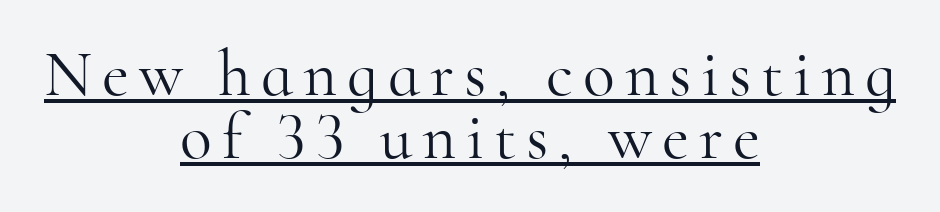
Do the characters align in a grid? No, the font is proportional. When letters stand straight like this, we call the style roman or upright. In designer terms, the underline attribute is active on this setting. The characters display serif detailing at their extremities. The paragraph shown floats in the horizontal middle.
